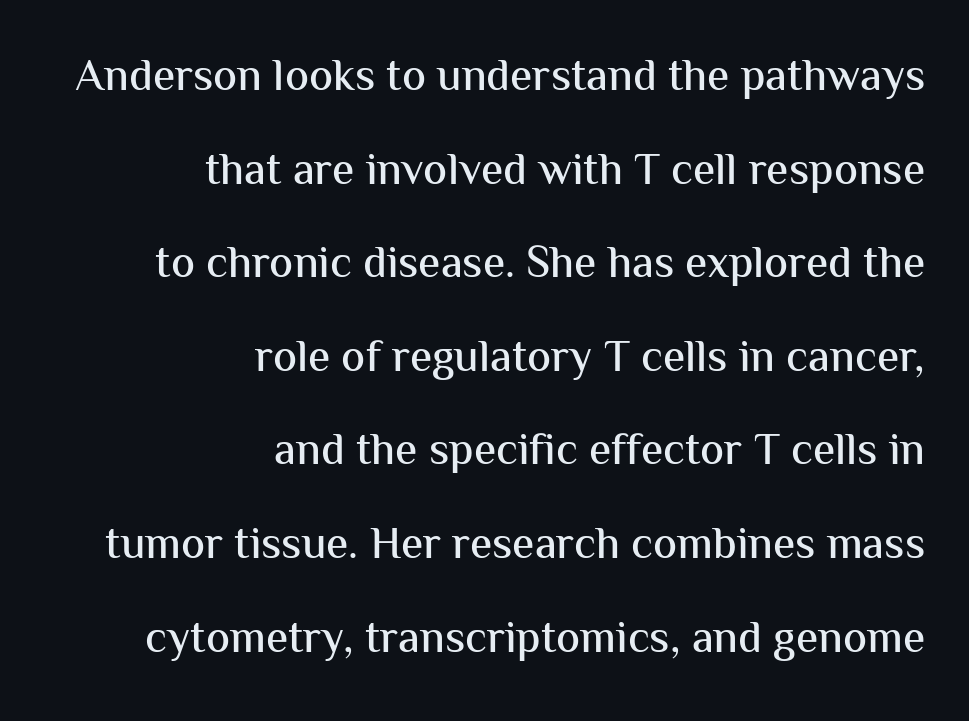
The rendering uses natural spacing where letterforms have individual widths. The glyphs are unaccompanied by any horizontal stroke below them. Horizontally, the lines are justified to the trailing edge only. Grotesque or geometric, the face here clearly has no serifs.
